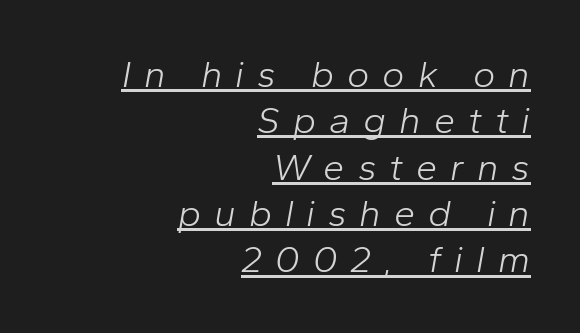
The image shows 38 px light type, italic (leaning right); set right-aligned, line spacing 1.22x, unusually wide letter spacing (+0.34 em), underlined; low stroke contrast and a medium x-height.
